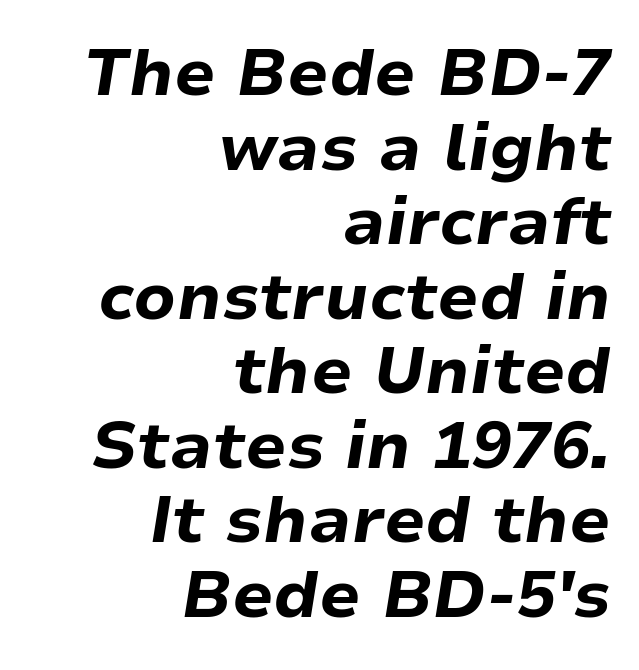
The image shows 66 px bold type, italic (leaning right); set right-aligned, tight line spacing (1.13x), normal letter spacing, not underlined; low stroke contrast and a medium x-height.
